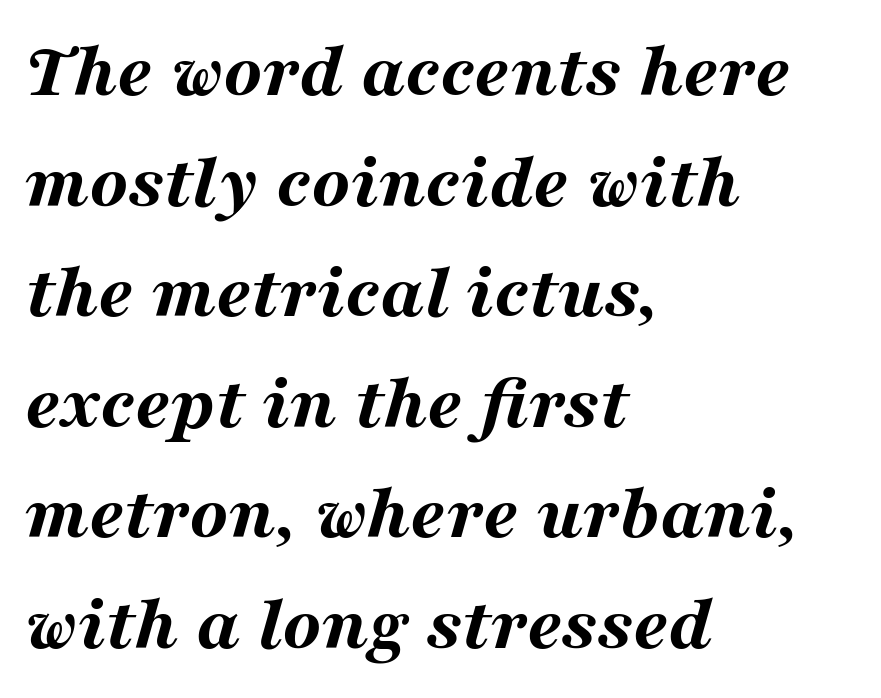
Q: Is the text bold? A: Yes.
Q: Is the text italic (slanted)? A: Yes, it leans right by about 16 degrees.
Q: Is the text underlined? A: No.
Q: How is the paragraph aligned? A: Left-aligned.
Q: Is the spacing between letters normal or unusually wide? A: Normal.
Q: Is the spacing between lines tight, normal or loose? A: Normal.
Q: Width (condensed, normal, or wide)? A: Wide.
Q: Stroke contrast? A: Medium.
Q: x-height? A: Medium.
Q: Monospaced? A: No.
